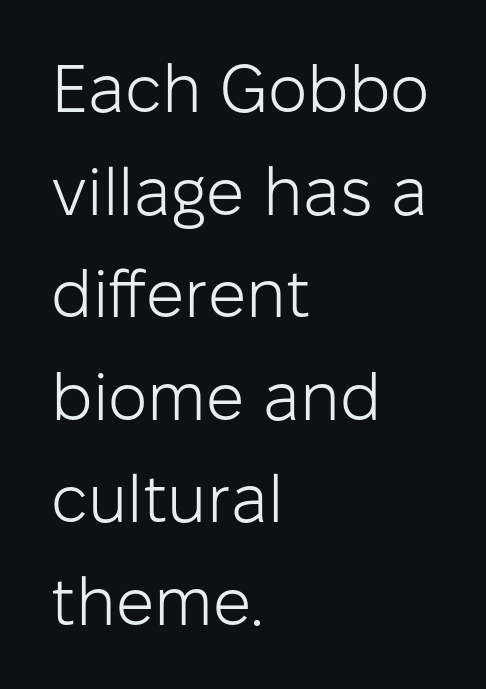
Q: Is the text bold? A: No.
Q: Is the text italic (slanted)? A: No, it is upright.
Q: Is the typeface a serif or a sans-serif typeface? A: Sans-serif.
Q: Is the text underlined? A: No.
Q: How is the paragraph aligned? A: Left-aligned.
Q: Is the spacing between letters normal or unusually wide? A: Normal.
Q: Is the spacing between lines tight, normal or loose? A: Normal.
Q: Width (condensed, normal, or wide)? A: Normal.
Q: Stroke contrast? A: Low.
Q: x-height? A: Medium.
Q: Monospaced? A: No.
